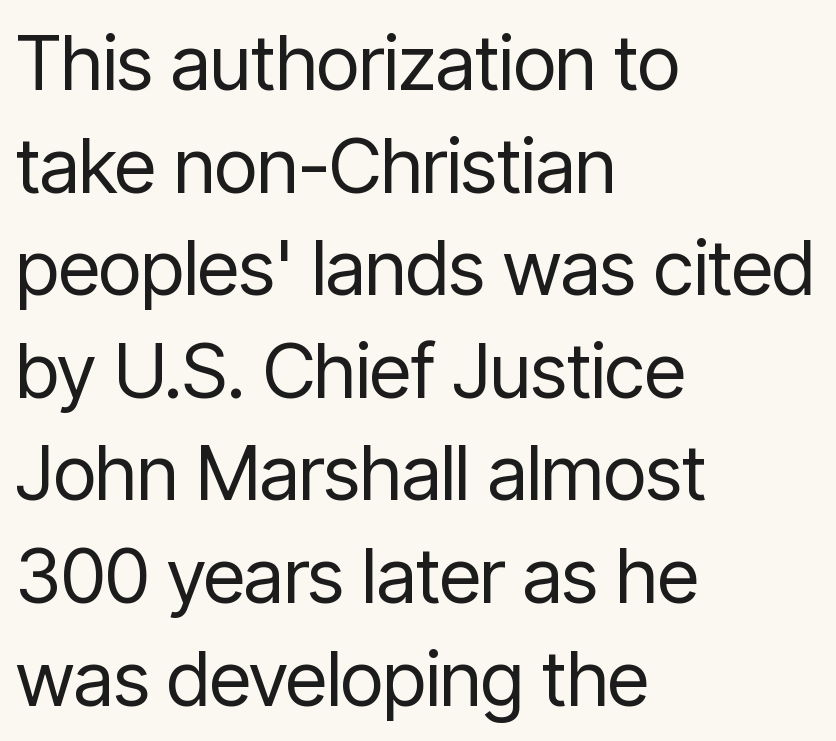
The image shows 76 px regular-weight, condensed sans-serif type, upright; set left-aligned, normal line spacing (1.35x), normal letter spacing, not underlined; low stroke contrast and a medium x-height.
